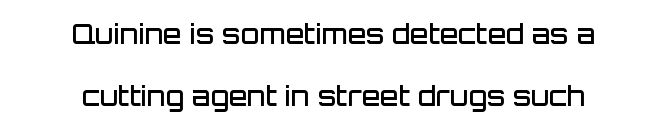
The image shows 27 px text type, upright; set centered, loose line spacing (2.31x), normal letter spacing, not underlined.
